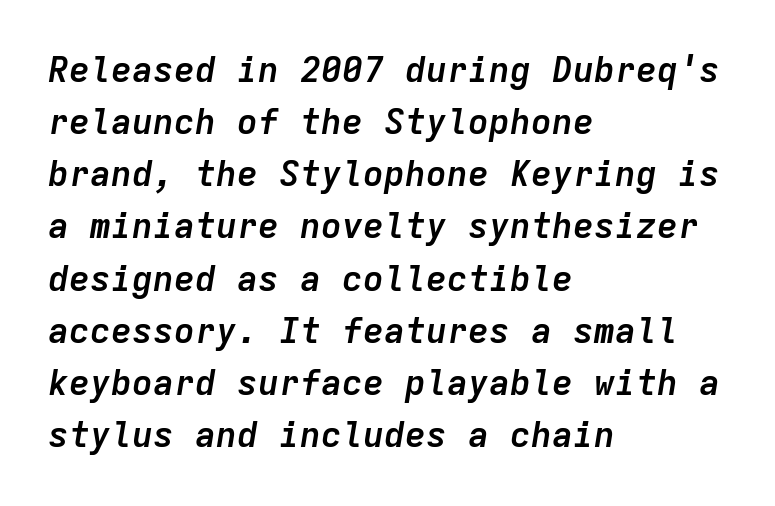
The image shows 35 px semibold type, italic (leaning right), monospaced; set left-aligned, normal line spacing (1.49x), normal letter spacing, not underlined; low stroke contrast and a medium x-height.
